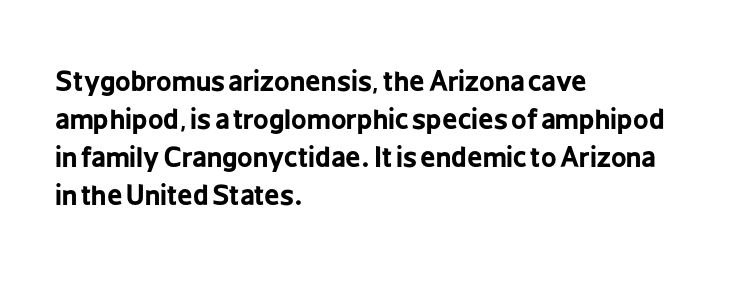
Nothing unusual about the tracking: characters are spaced as the font intends. Glance below the letters and you will spot only blank space. Designer's note — italics off, roman on. Alignment: flush left.
